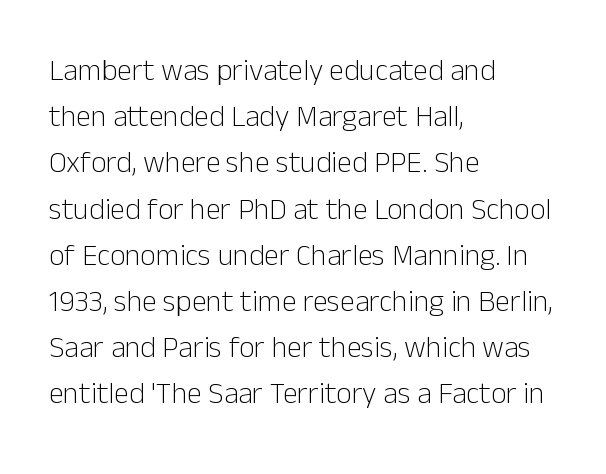
{"serif": "no", "italic": "no", "bold": "no", "weight": "light", "width": "normal", "stroke_contrast": "low", "x_height": "medium", "monospaced": "no", "underline": "no", "align": "left", "line_spacing": "normal", "line_spacing_ratio": 1.54, "letter_spacing": "normal", "letter_spacing_em": 0.0, "glyph_px": 30}
